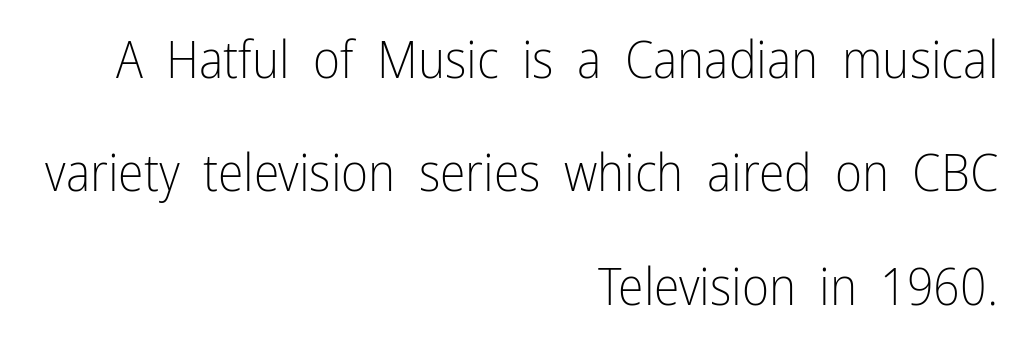
Q: Is the text bold? A: No.
Q: Is the text italic (slanted)? A: No, it is upright.
Q: Is the typeface a serif or a sans-serif typeface? A: Sans-serif.
Q: Is the text underlined? A: No.
Q: How is the paragraph aligned? A: Right-aligned.
Q: Is the spacing between letters normal or unusually wide? A: Normal.
Q: Is the spacing between lines tight, normal or loose? A: Loose.
Q: Width (condensed, normal, or wide)? A: Condensed.
Q: Stroke contrast? A: Low.
Q: x-height? A: Medium.
Q: Monospaced? A: No.
